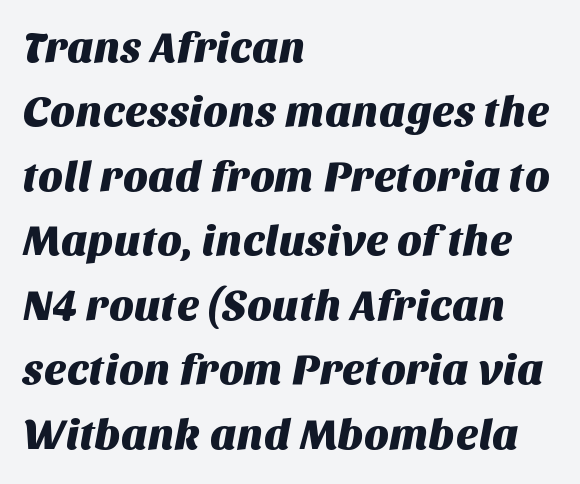
Is the letter spacing exaggerated? No — it looks like the ordinary default. This sample is left-justified, so line endings fall wherever the words run out. Horizontal bands of white between lines are of average thickness. Think of a printed novel: that variable character pitch is what you see here. Bare-footed words on every line. The letters carry no serifs — their stems end cleanly without finishing strokes.
